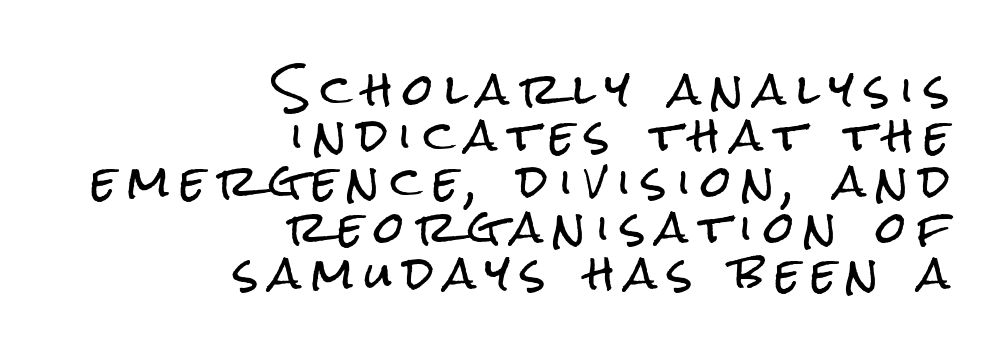
{"serif": "no", "italic": "no", "width": "condensed", "stroke_contrast": "low", "x_height": "medium", "monospaced": "no", "underline": "no", "align": "right", "line_spacing": "tight", "line_spacing_ratio": 1.07, "letter_spacing": "wide", "letter_spacing_em": 0.26, "glyph_px": 43}
